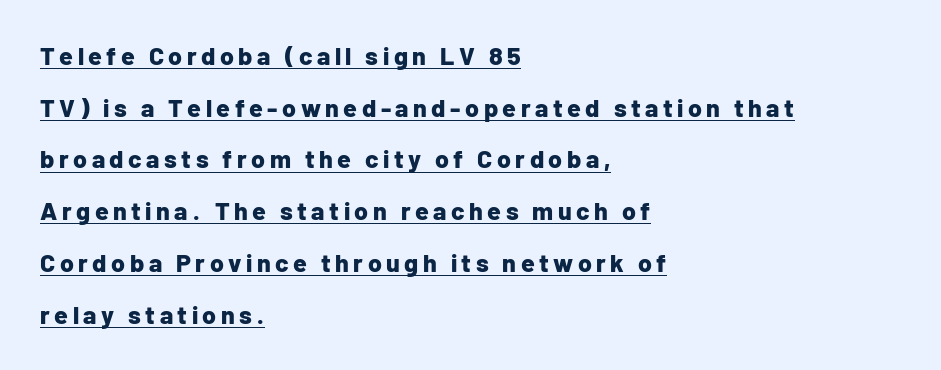
The image shows 25 px bold type, upright; set left-aligned, loose line spacing (2.07x), underlined.
